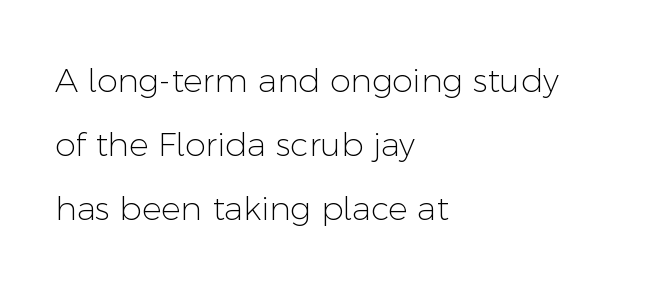
Q: Is the text bold? A: No.
Q: Is the text italic (slanted)? A: No, it is upright.
Q: Is the typeface a serif or a sans-serif typeface? A: Sans-serif.
Q: Is the text underlined? A: No.
Q: How is the paragraph aligned? A: Left-aligned.
Q: Is the spacing between letters normal or unusually wide? A: Normal.
Q: Is the spacing between lines tight, normal or loose? A: Loose.
Q: Width (condensed, normal, or wide)? A: Normal.
Q: Stroke contrast? A: Low.
Q: x-height? A: Medium.
Q: Monospaced? A: No.
